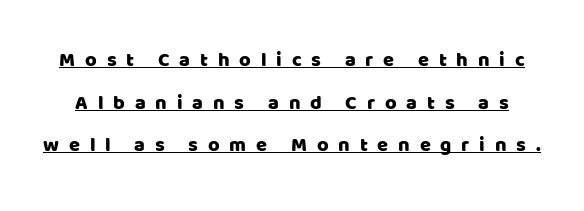
The string is rendered with underlining switched on. The passage shown has open, widely tracked lettering throughout. The leading is generous, giving the passage an open texture. It's the straight-up-and-down kind of type.
